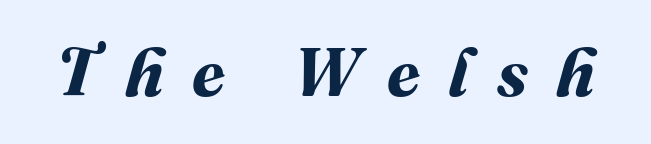
{"bold": "yes", "weight": "bold", "width": "normal", "stroke_contrast": "medium", "x_height": "medium", "monospaced": "no", "underline": "no", "letter_spacing": "wide", "letter_spacing_em": 0.42, "glyph_px": 67}
